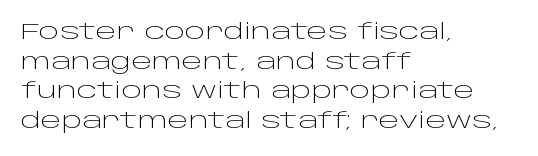
{"italic": "no", "bold": "no", "underline": "no", "align": "left", "line_spacing": "normal", "line_spacing_ratio": 1.35, "letter_spacing": "normal", "letter_spacing_em": 0.0, "glyph_px": 22}
